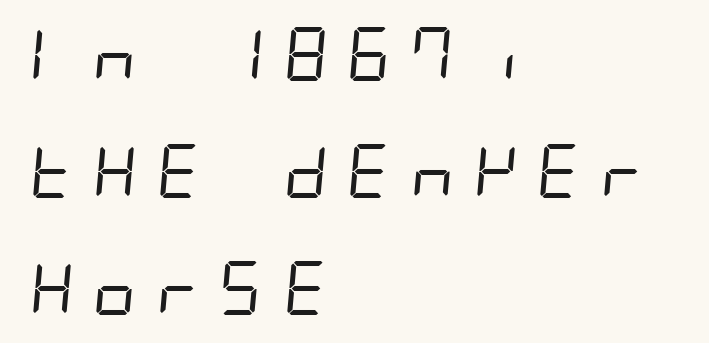
Observe the wide spacing: letters keep a clear distance from each other. The vertical gap from one line to the next is large. The typeface chosen for these lines omits serifs. These lines are set flush left with a ragged right edge.
